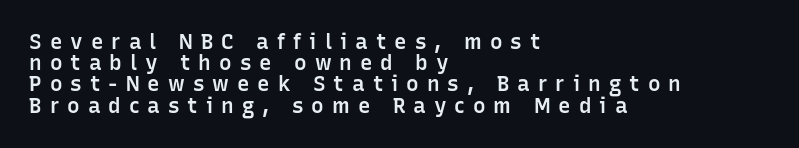
The typography opts for an upright posture over an oblique one. Honestly, there is no underline to notice here at all. The face used here is a semibold: visibly heavier than regular, lighter than bold. If you measured baseline to baseline, you'd find a short distance. This rendering uses left alignment, leaving the right contour irregular. There is plenty of visible air inserted between adjacent glyphs.
